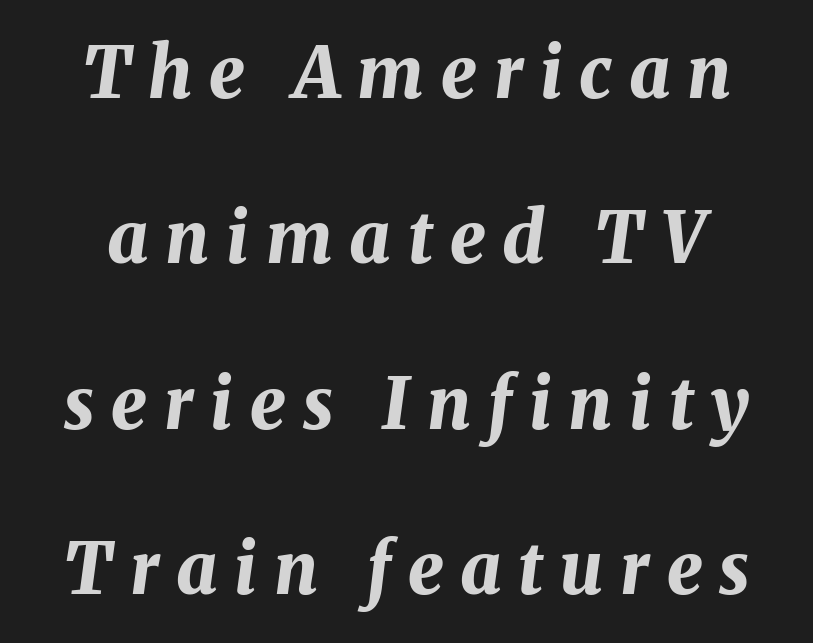
{"italic": "yes", "lean": "right", "slant_degrees": 8, "bold": "yes", "weight": "bold", "width": "normal", "stroke_contrast": "medium", "x_height": "medium", "monospaced": "no", "underline": "no", "line_spacing": "loose", "line_spacing_ratio": 2.33, "letter_spacing": "wide", "letter_spacing_em": 0.24, "glyph_px": 71}
